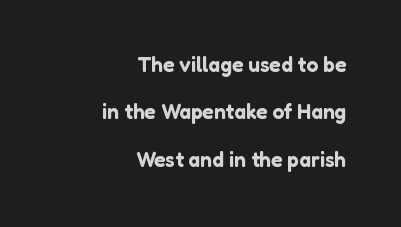
The image shows 21 px text type, upright; set right-aligned, loose line spacing (2.26x), normal letter spacing, not underlined.
